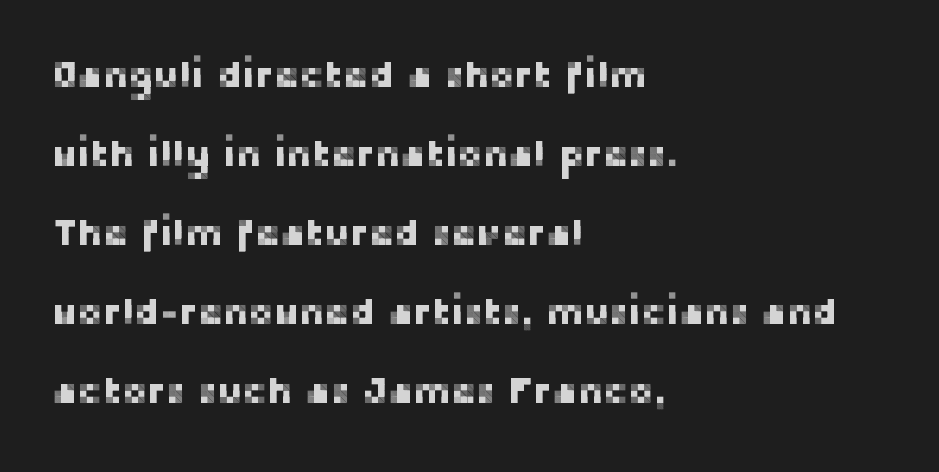
Q: Is the text italic (slanted)? A: No, it is upright.
Q: Is the typeface a serif or a sans-serif typeface? A: Sans-serif.
Q: Is the text underlined? A: No.
Q: How is the paragraph aligned? A: Left-aligned.
Q: Is the spacing between letters normal or unusually wide? A: Normal.
Q: Is the spacing between lines tight, normal or loose? A: Loose.
Q: Width (condensed, normal, or wide)? A: Normal.
Q: Stroke contrast? A: Low.
Q: x-height? A: Medium.
Q: Monospaced? A: No.
